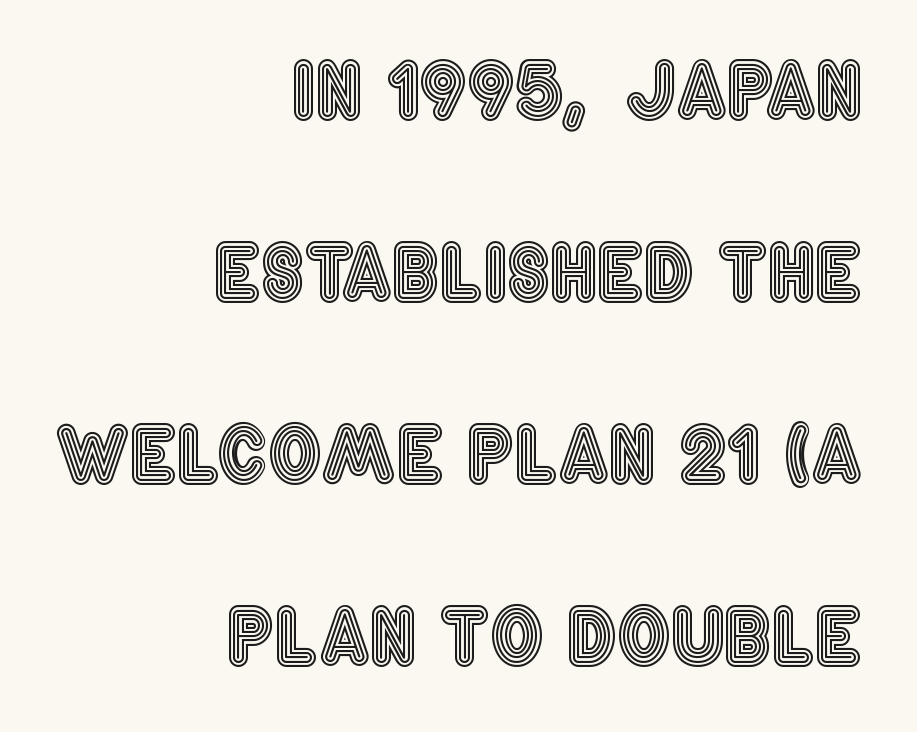
{"italic": "no", "width": "condensed", "x_height": "large", "monospaced": "no", "underline": "no", "align": "right", "line_spacing": "loose", "line_spacing_ratio": 2.46, "letter_spacing": "normal", "letter_spacing_em": 0.0, "glyph_px": 74}
